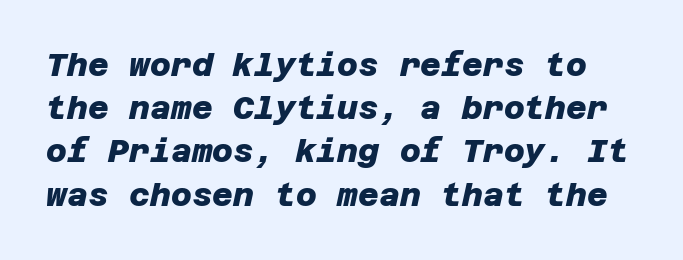
The image shows 32 px heavy sans-serif type; set normal line spacing (1.35x), normal letter spacing, not underlined; low stroke contrast and a large x-height.
